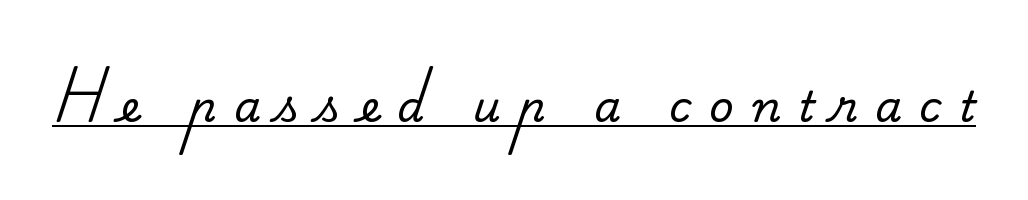
{"serif": "yes", "width": "normal", "stroke_contrast": "medium", "x_height": "small", "monospaced": "no", "underline": "yes", "letter_spacing": "wide", "letter_spacing_em": 0.41, "glyph_px": 43}
